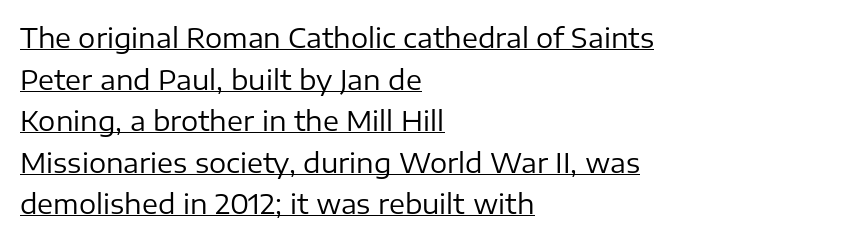
Notice how the stems are strictly vertical — no italics here. Normally led — the rows are evenly, conventionally spaced. The typesetting does not lean heavy: it is not bold. These lines keep a tight, regular rhythm from letter to letter. These characters rest on top of a visible drawn line. The text block is weighted toward the left margin, trailing off unevenly rightward.
